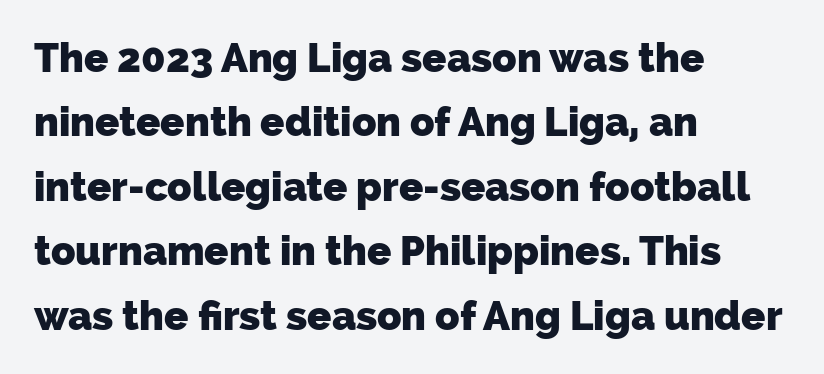
Q: Is the text bold? A: Yes.
Q: Is the typeface a serif or a sans-serif typeface? A: Sans-serif.
Q: Is the text underlined? A: No.
Q: How is the paragraph aligned? A: Left-aligned.
Q: Is the spacing between letters normal or unusually wide? A: Normal.
Q: Is the spacing between lines tight, normal or loose? A: Normal.
Q: Width (condensed, normal, or wide)? A: Normal.
Q: Stroke contrast? A: Low.
Q: x-height? A: Medium.
Q: Monospaced? A: No.
